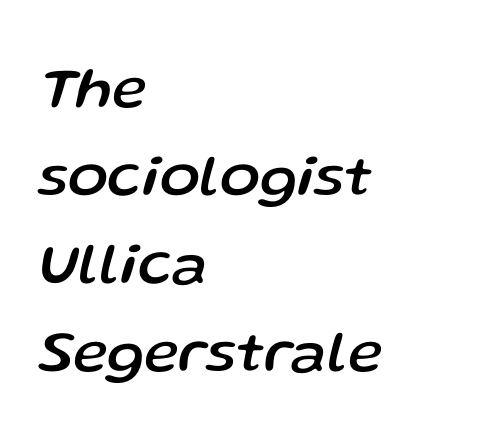
The image shows 59 px text type, italic (leaning right); set left-aligned, normal line spacing (1.49x), normal letter spacing, not underlined; low stroke contrast and a medium x-height.
